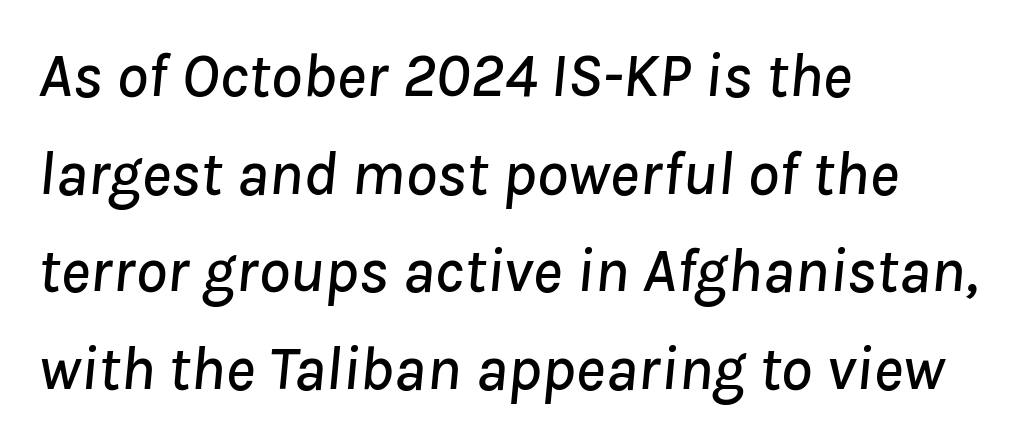
{"italic": "yes", "lean": "right", "slant_degrees": 8, "width": "normal", "stroke_contrast": "low", "x_height": "medium", "monospaced": "no", "underline": "no", "align": "left", "line_spacing": "normal", "line_spacing_ratio": 1.55, "letter_spacing": "normal", "letter_spacing_em": 0.0, "glyph_px": 63}
